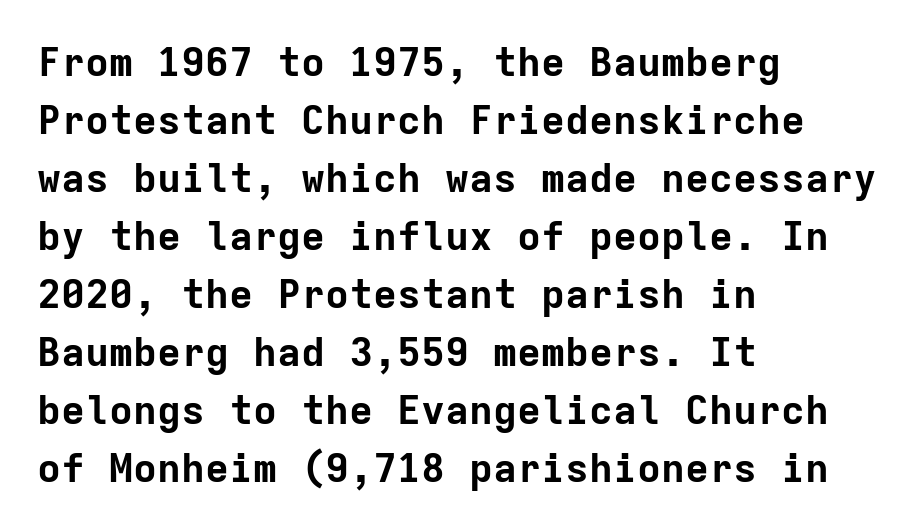
Q: Is the text bold? A: Yes.
Q: Is the text italic (slanted)? A: No, it is upright.
Q: Is the typeface a serif or a sans-serif typeface? A: Sans-serif.
Q: Is the text underlined? A: No.
Q: How is the paragraph aligned? A: Left-aligned.
Q: Is the spacing between letters normal or unusually wide? A: Normal.
Q: Is the spacing between lines tight, normal or loose? A: Normal.
Q: Width (condensed, normal, or wide)? A: Normal.
Q: Stroke contrast? A: Low.
Q: x-height? A: Medium.
Q: Monospaced? A: Yes.
